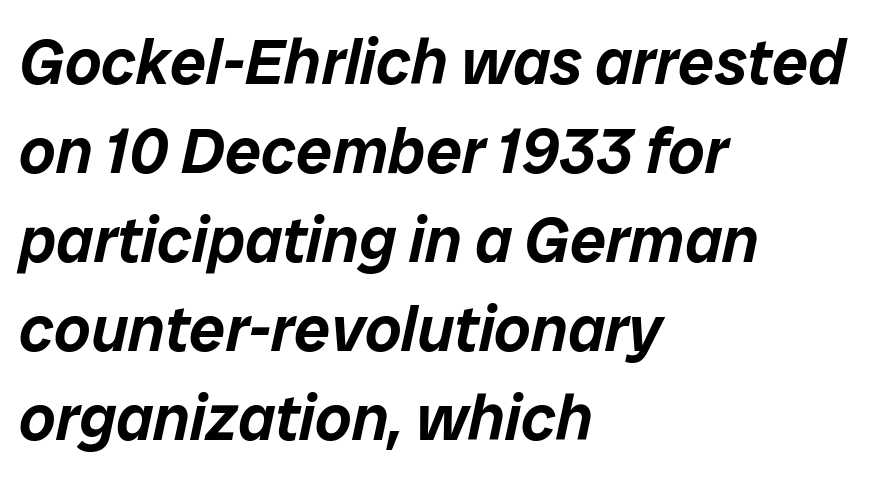
{"italic": "yes", "lean": "right", "slant_degrees": 12, "width": "normal", "stroke_contrast": "low", "x_height": "medium", "monospaced": "no", "underline": "no", "align": "left", "line_spacing": "normal", "line_spacing_ratio": 1.39, "letter_spacing": "normal", "letter_spacing_em": 0.0, "glyph_px": 64}
